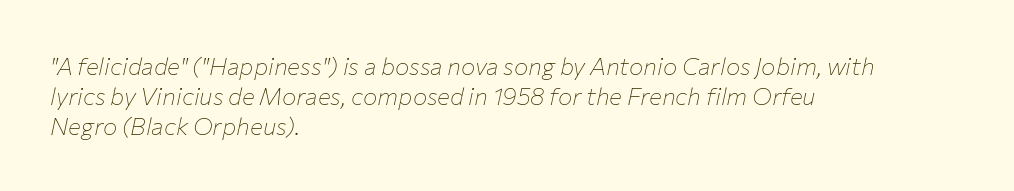
The space between consecutive lines is moderate. The typesetter chose a ragged-right arrangement here. Honestly, there is no underline to notice here at all. The glyphs look as if they've been sheared to an angle. Heaviness? Minimal to ordinary, like unemphasized prose. Between one letter and the next there's only the usual sliver of space.
